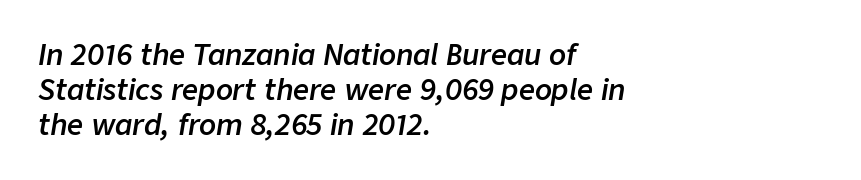
The image shows 28 px semibold type, italic (leaning right); set left-aligned, normal line spacing (1.25x), normal letter spacing, not underlined; low stroke contrast and a medium x-height.
